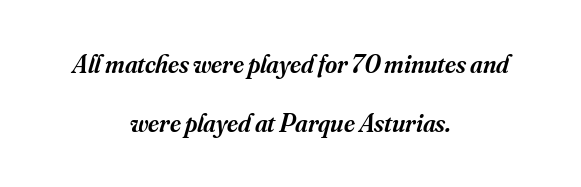
The image shows 26 px text type, italic (leaning right); set centered, loose line spacing (2.27x), normal letter spacing, not underlined.
